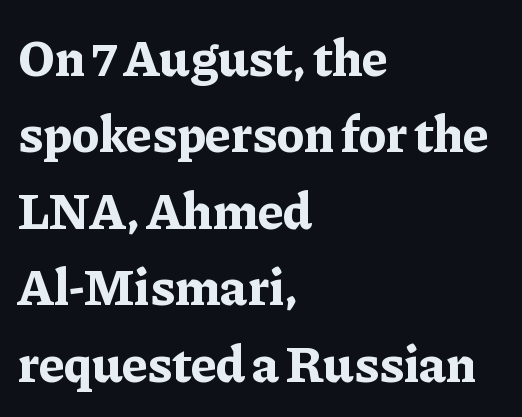
A classic flush-left, rag-right setting is used for this passage. The letters sit at their default tracking, neither squeezed nor spread. Leading matches the norm, producing a regular column. These lines were composed using upright roman letters.
